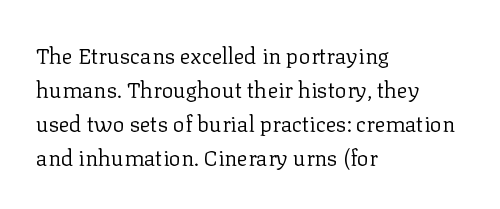
{"italic": "no", "bold": "no", "underline": "no", "align": "left", "line_spacing": "normal", "line_spacing_ratio": 1.54, "letter_spacing": "normal", "letter_spacing_em": 0.0, "glyph_px": 22}
